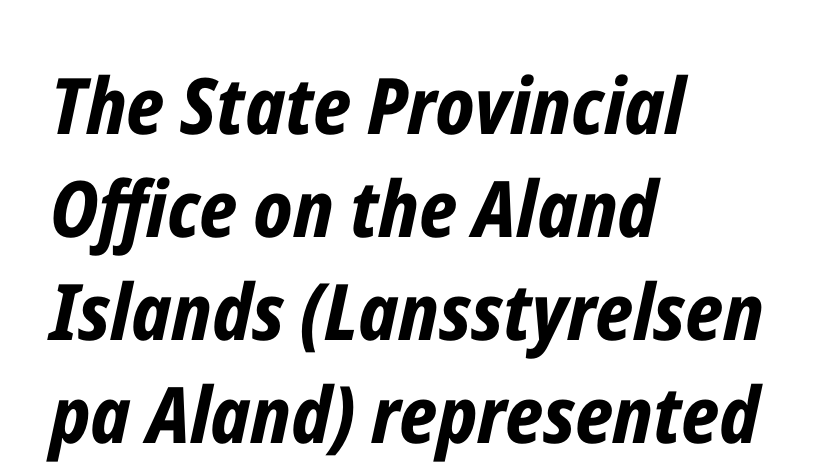
The block of text has a typical density, with ordinary space between rows. Style check: oblique. Between one letter and the next there's only the usual sliver of space. Lines of text with bare space underneath. The typesetter chose a ragged-right arrangement here. These lines are rendered in a variable-pitch font.
